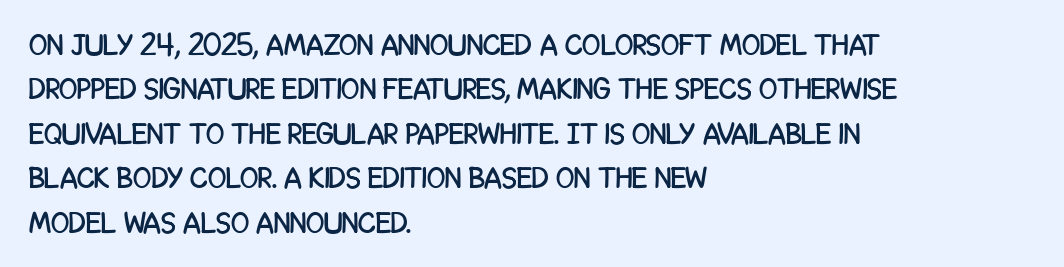
The image shows 30 px condensed sans-serif type, upright; set left-aligned, normal line spacing (1.48x), normal letter spacing, not underlined; low stroke contrast and a large x-height.
